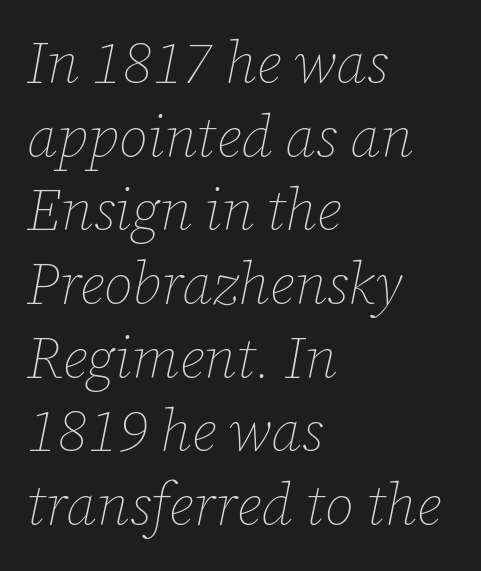
The rendering applies a slant to the glyphs. Does the copy run flush right? No — it runs flush left. The strokes carry an ordinary text weight at most. Descender tails drop into unmarked territory. Inter-character spacing is left at the font's built-in metrics. Here the designer chose a conventional face with non-uniform glyph widths.
